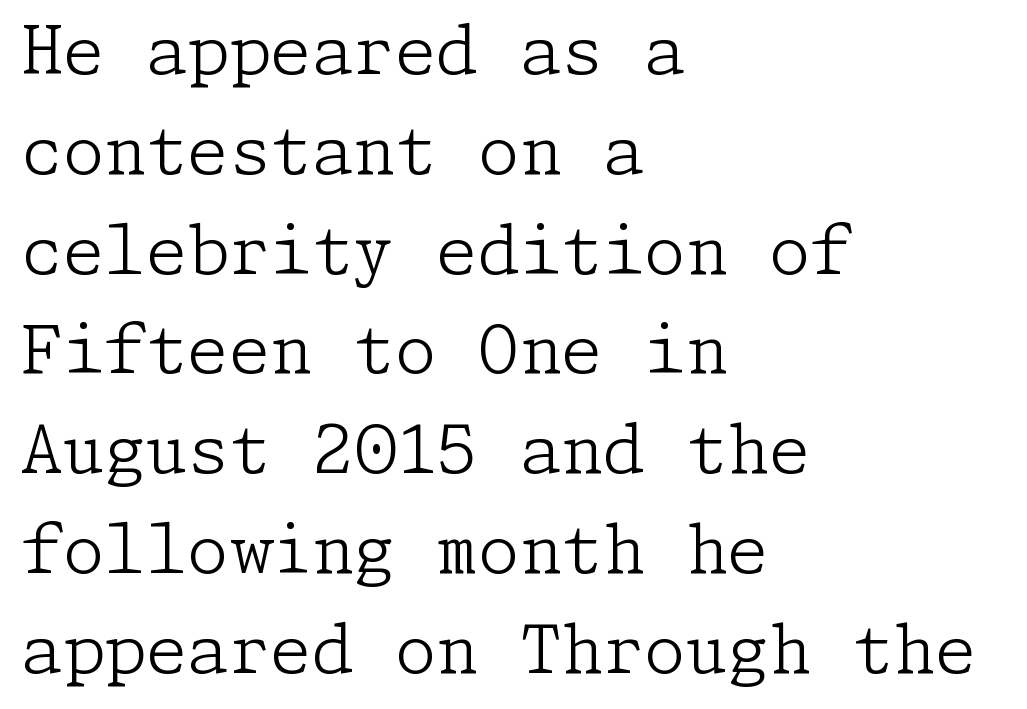
{"serif": "yes", "italic": "no", "bold": "no", "weight": "light", "width": "normal", "stroke_contrast": "low", "x_height": "medium", "underline": "no", "align": "left", "line_spacing": "normal", "line_spacing_ratio": 1.49, "letter_spacing": "normal", "letter_spacing_em": 0.0, "glyph_px": 67}
